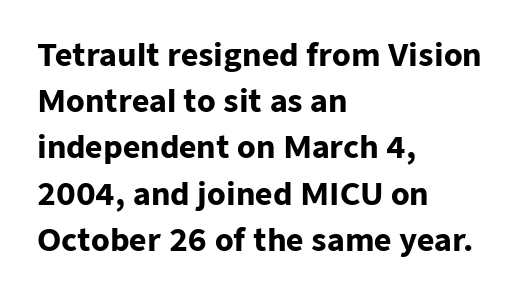
A typesetter would call this proportional, since set widths differ per character. Nope, no serifs anywhere on these letters. A typesetter would call this leading conventional body-copy spacing. Horizontal alignment here is leftward, the default for most running prose. The space beneath each line is pristine and unruled.
